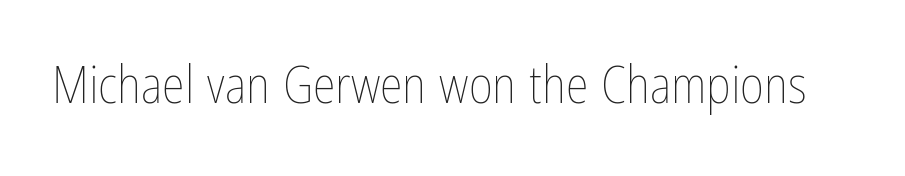
Character widths vary here, with narrow letters taking less room than wide ones. Nothing unusual about the tracking: characters are spaced as the font intends. This reads as an unemphasized weight, regular at the heaviest. Designer's note — italics off, roman on. The strip under each line holds only bare page.
